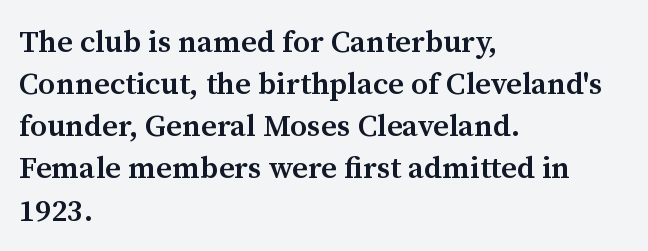
The image shows 31 px semibold serif type, upright; set left-aligned, normal line spacing (1.36x), normal letter spacing, not underlined; medium stroke contrast and a medium x-height.
